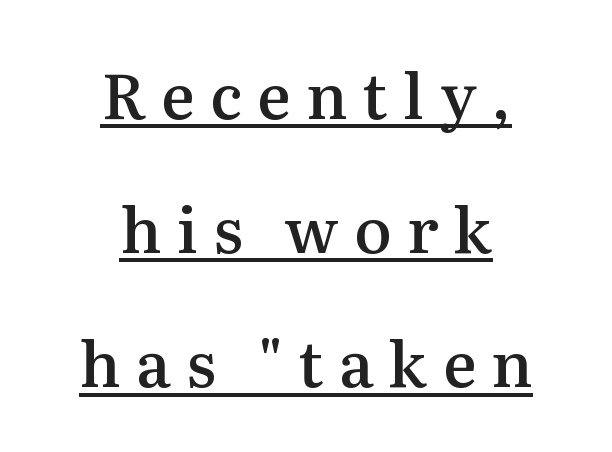
A typesetter would call this proportional, since set widths differ per character. Emphasis by weight is partial: semibold. This rendering widens character spacing well past its baseline value. This rendering features underlined lettering. The space between consecutive lines is lavish. Layout note: lines centered.
